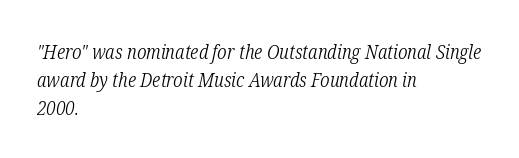
Q: Is the text bold? A: No.
Q: Is the text italic (slanted)? A: Yes, it leans right by about 12 degrees.
Q: Is the text underlined? A: No.
Q: How is the paragraph aligned? A: Left-aligned.
Q: Is the spacing between letters normal or unusually wide? A: Normal.
Q: Is the spacing between lines tight, normal or loose? A: Normal.
